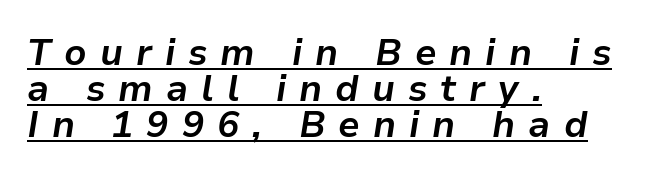
{"italic": "yes", "lean": "right", "slant_degrees": 9, "bold": "yes", "weight": "bold", "width": "normal", "stroke_contrast": "low", "x_height": "medium", "monospaced": "no", "underline": "yes", "align": "left", "line_spacing": "tight", "line_spacing_ratio": 0.97, "letter_spacing": "wide", "letter_spacing_em": 0.35, "glyph_px": 37}
